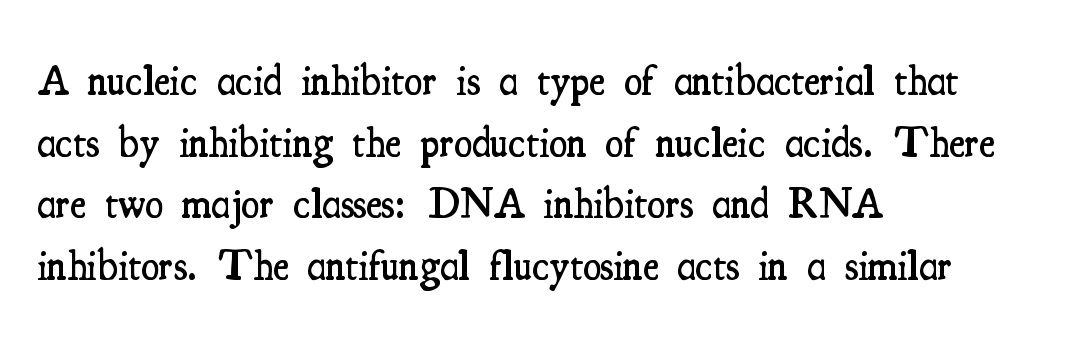
Q: Is the text bold? A: Semi-bold.
Q: Is the text italic (slanted)? A: No, it is upright.
Q: Is the typeface a serif or a sans-serif typeface? A: Serif.
Q: Is the text underlined? A: No.
Q: How is the paragraph aligned? A: Left-aligned.
Q: Is the spacing between letters normal or unusually wide? A: Normal.
Q: Is the spacing between lines tight, normal or loose? A: Normal.
Q: Width (condensed, normal, or wide)? A: Condensed.
Q: Stroke contrast? A: Medium.
Q: x-height? A: Small.
Q: Monospaced? A: No.
